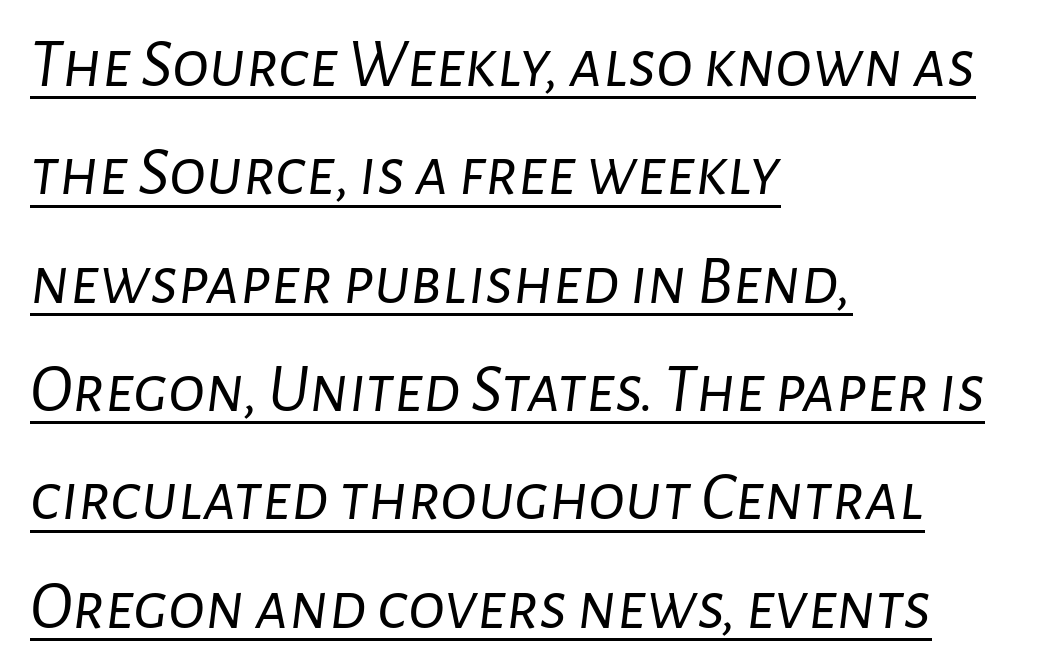
The image shows 69 px light type, italic (leaning right); set left-aligned, normal line spacing (1.57x), normal letter spacing, underlined; low stroke contrast and a medium x-height.
